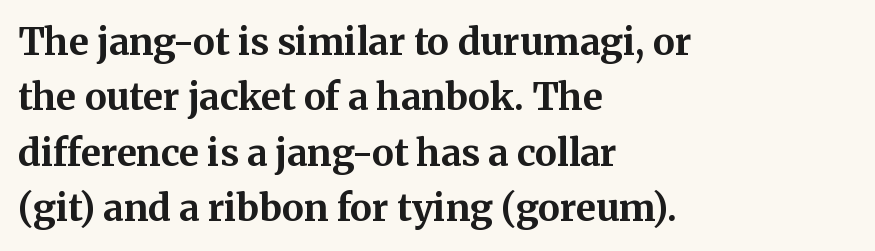
The image shows 37 px bold serif type, upright; set left-aligned, normal line spacing (1.5x), normal letter spacing, not underlined; medium stroke contrast and a medium x-height.
